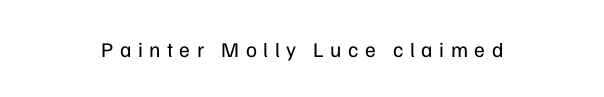
Q: Is the text bold? A: No.
Q: Is the text italic (slanted)? A: No, it is upright.
Q: Is the text underlined? A: No.
Q: Is the spacing between letters normal or unusually wide? A: Unusually wide.
